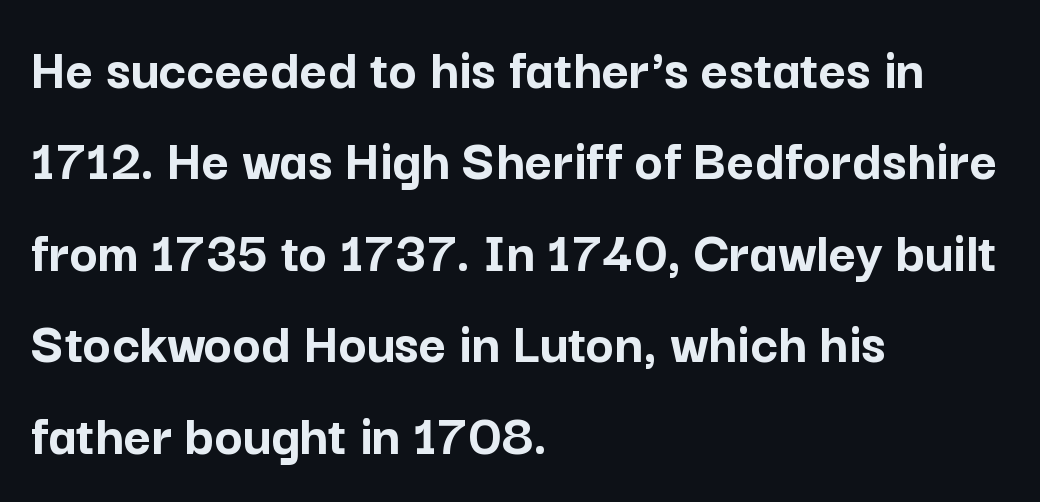
The baseline area is clear. These lines are set flush left with a ragged right edge. Character widths vary here, with narrow letters taking less room than wide ones. Glyph-to-glyph distance matches everyday printed text. Compared with typical paragraphs, the rows here are spaced about the same. The axis of the letterforms is exactly vertical.
